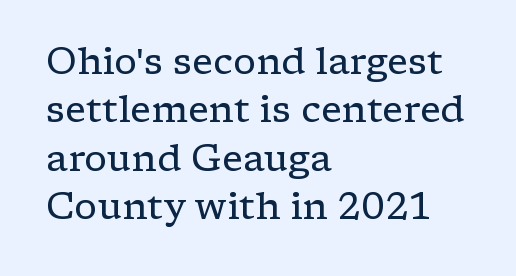
The image shows 37 px regular-weight, wide serif type, upright; set left-aligned, normal line spacing (1.31x), normal letter spacing, not underlined; low stroke contrast and a medium x-height.
